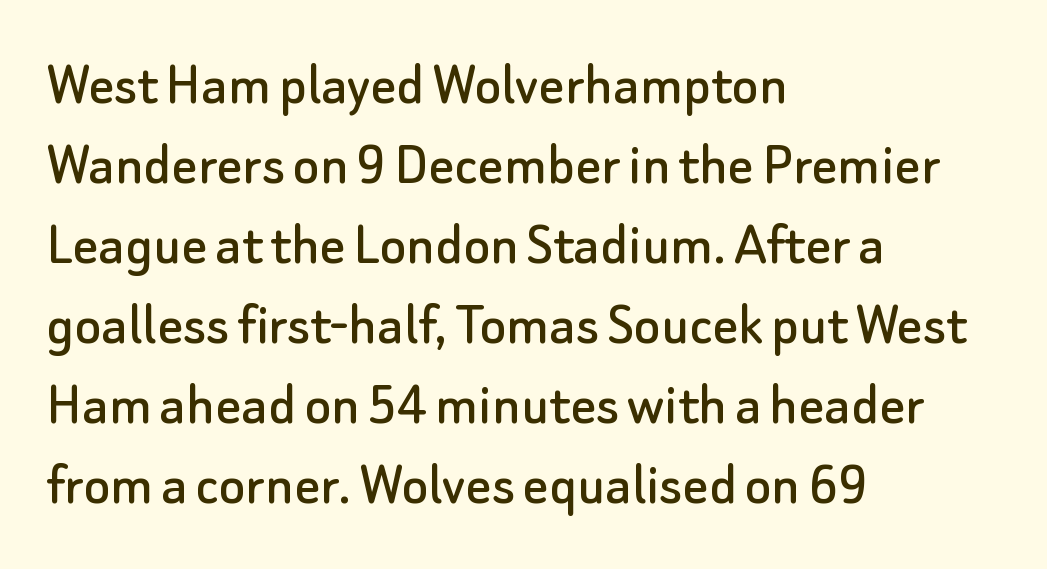
Q: Is the text italic (slanted)? A: No, it is upright.
Q: Is the typeface a serif or a sans-serif typeface? A: Sans-serif.
Q: Is the text underlined? A: No.
Q: How is the paragraph aligned? A: Left-aligned.
Q: Is the spacing between letters normal or unusually wide? A: Normal.
Q: Is the spacing between lines tight, normal or loose? A: Normal.
Q: Width (condensed, normal, or wide)? A: Normal.
Q: Stroke contrast? A: Low.
Q: x-height? A: Small.
Q: Monospaced? A: No.
